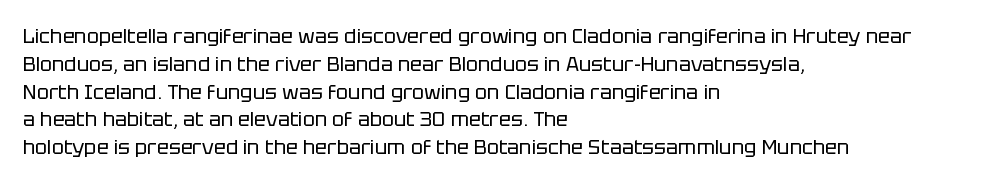
The image shows 20 px text type, upright; set left-aligned, normal line spacing (1.39x), normal letter spacing, not underlined.
